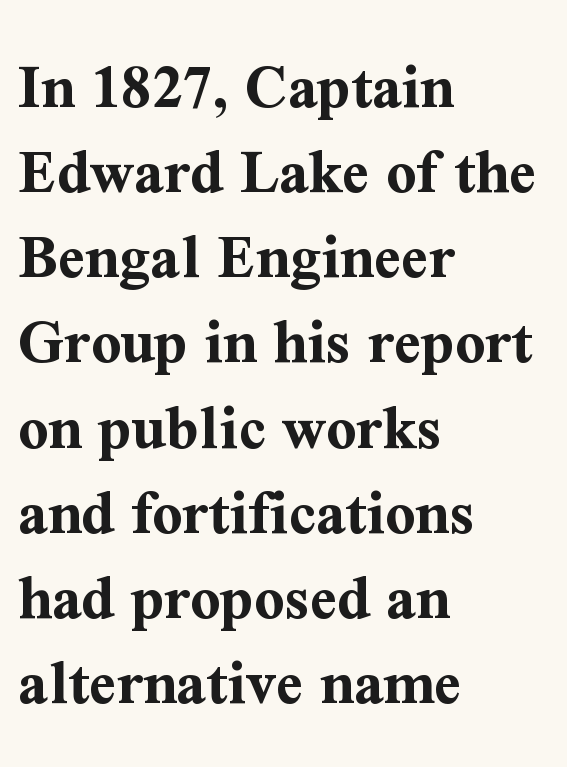
The image shows 66 px bold serif type, upright; set left-aligned, normal line spacing (1.29x), normal letter spacing, not underlined; medium stroke contrast and a medium x-height.
